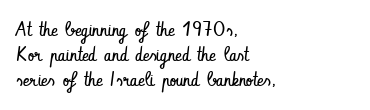
The image shows 20 px text type, upright; set left-aligned, normal line spacing (1.25x), normal letter spacing, not underlined.
